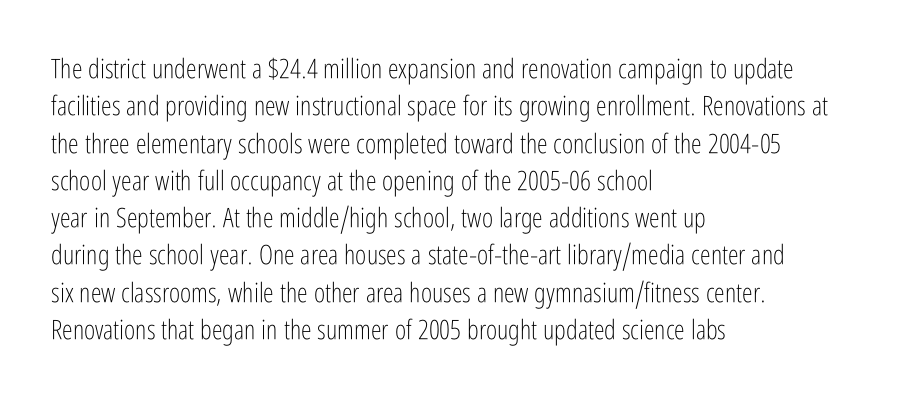
The image shows 27 px text type, upright; set left-aligned, normal line spacing (1.38x), normal letter spacing, not underlined.
